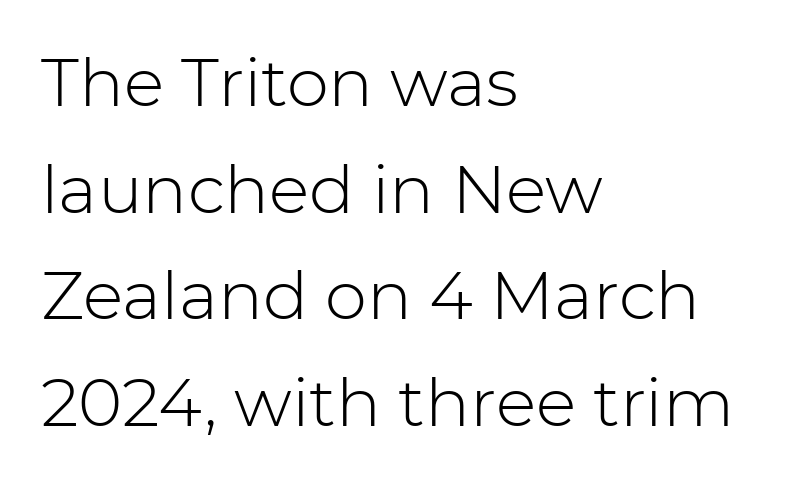
Every row of glyphs begins at an identical x-position on the left. Reading down the column, the eye jumps a familiar distance to each next line. Each stroke keeps to a modest, everyday thickness or less. Nobody touched the tracking dial on this one. In terms of posture, this sample is upright. Check where the strokes stop: nothing finishes them off — pure sans.
